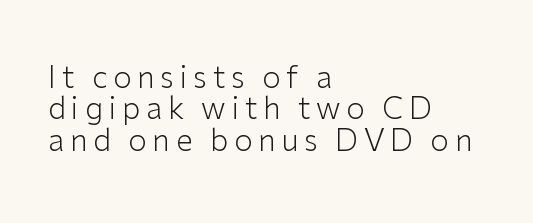
Q: Is the text bold? A: No.
Q: Is the text italic (slanted)? A: No, it is upright.
Q: Is the typeface a serif or a sans-serif typeface? A: Sans-serif.
Q: Is the text underlined? A: No.
Q: How is the paragraph aligned? A: Left-aligned.
Q: Is the spacing between lines tight, normal or loose? A: Tight.
Q: Width (condensed, normal, or wide)? A: Normal.
Q: Stroke contrast? A: Low.
Q: x-height? A: Medium.
Q: Monospaced? A: No.
